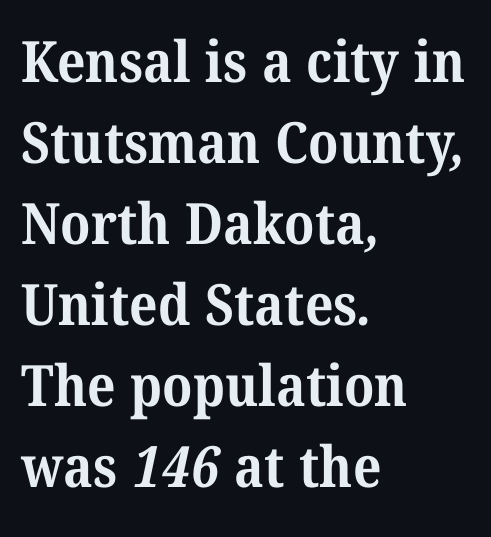
The image shows 57 px bold serif type; set left-aligned, normal line spacing (1.42x), normal letter spacing, not underlined; medium stroke contrast and a medium x-height.
